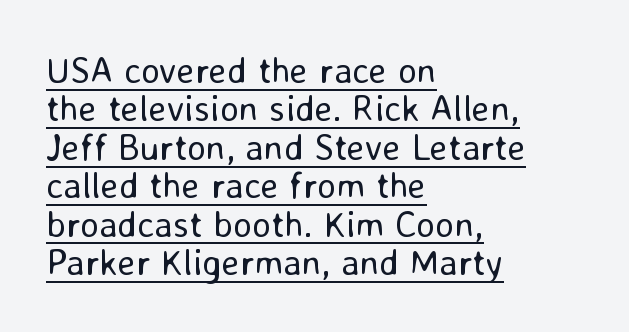
{"serif": "no", "italic": "no", "bold": "no", "weight": "regular", "width": "normal", "stroke_contrast": "low", "x_height": "medium", "monospaced": "no", "underline": "yes", "align": "left", "line_spacing": "tight", "line_spacing_ratio": 1.04, "letter_spacing": "normal", "letter_spacing_em": 0.0, "glyph_px": 37}
